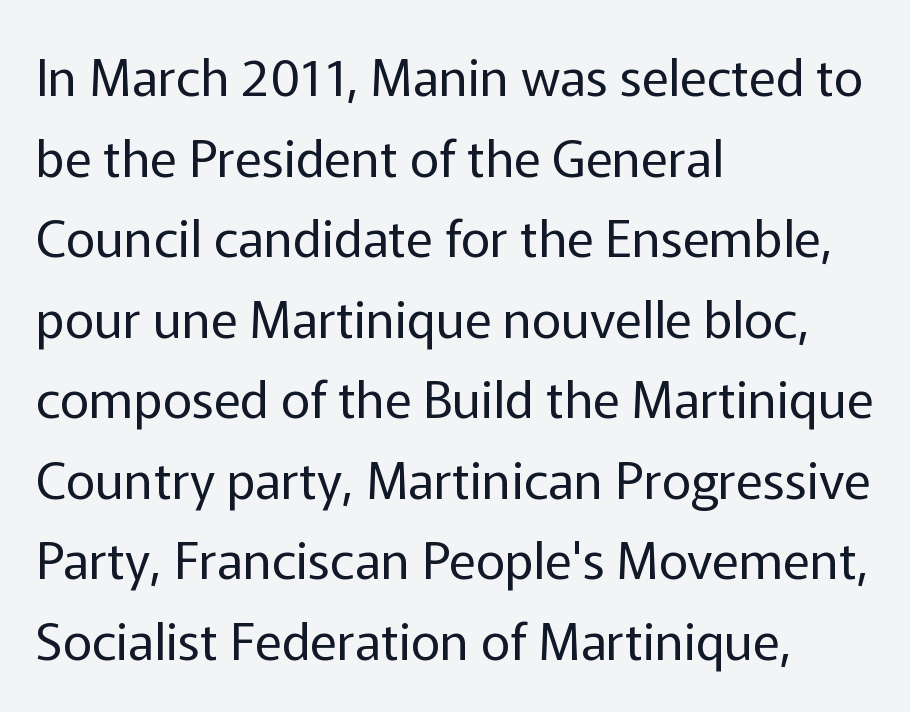
{"serif": "no", "italic": "no", "bold": "no", "weight": "regular", "width": "normal", "stroke_contrast": "low", "x_height": "medium", "monospaced": "no", "underline": "no", "align": "left", "line_spacing": "normal", "line_spacing_ratio": 1.58, "letter_spacing": "normal", "letter_spacing_em": 0.0, "glyph_px": 51}
